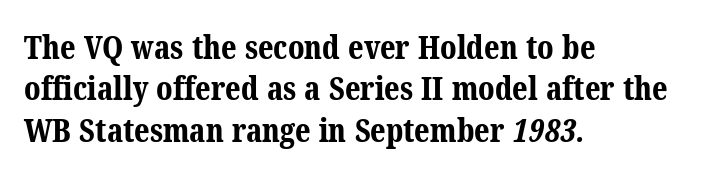
Horizontally, the lines are justified to the leading edge only. Summary of vertical rhythm: regular, with standard interline spacing. Character widths vary here, with narrow letters taking less room than wide ones. These words are printed bold, with thick strokes throughout. The space directly below the letters is spotless.
